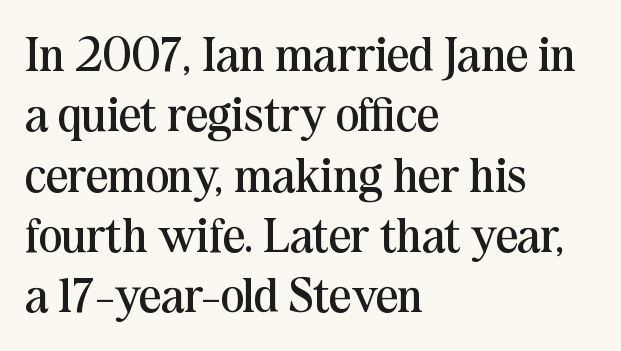
The image shows 49 px regular-weight serif type, upright; set left-aligned, line spacing 1.23x, normal letter spacing, not underlined; medium stroke contrast and a medium x-height.
